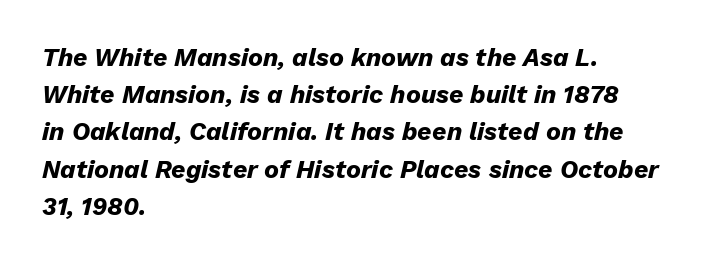
The lines in this sample share a left origin and differ only in where they stop. The letters sit at their default tracking, neither squeezed nor spread. Notice how the stems are inclined rather than vertical — that's the hallmark of italics. No word sits above an underline.
